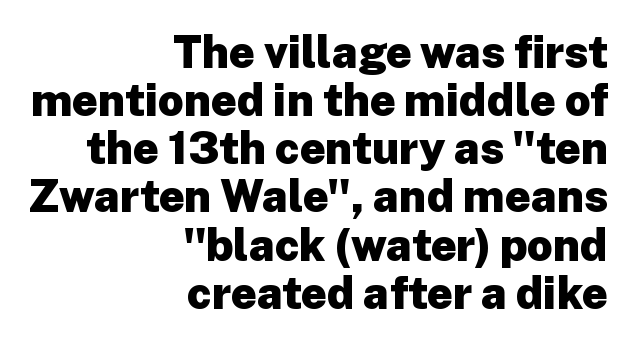
The image shows 45 px heavy sans-serif type, upright; set right-aligned, tight line spacing (1.07x), normal letter spacing, not underlined; low stroke contrast and a medium x-height.
